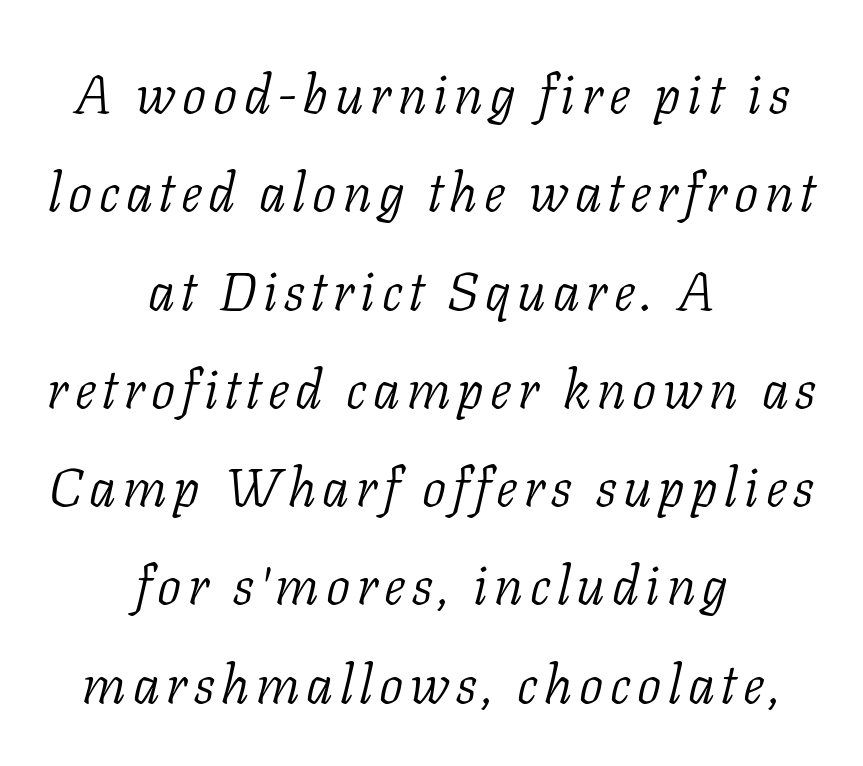
{"serif": "yes", "italic": "yes", "lean": "right", "slant_degrees": 11, "bold": "no", "weight": "light", "width": "normal", "stroke_contrast": "low", "x_height": "medium", "monospaced": "no", "underline": "no", "align": "center", "line_spacing_ratio": 1.82, "glyph_px": 54}
